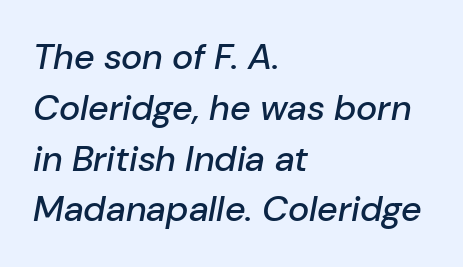
{"italic": "yes", "lean": "right", "slant_degrees": 10, "width": "normal", "stroke_contrast": "low", "x_height": "medium", "monospaced": "no", "underline": "no", "align": "left", "line_spacing": "normal", "line_spacing_ratio": 1.41, "letter_spacing": "normal", "letter_spacing_em": 0.0, "glyph_px": 36}
